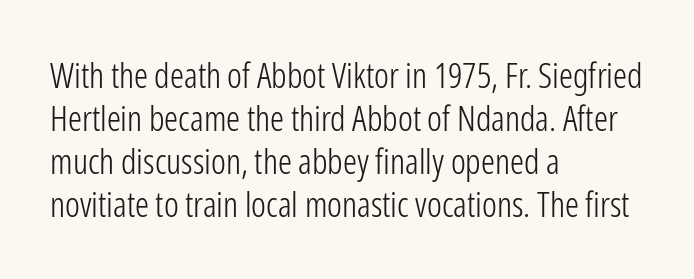
Q: Is the text bold? A: No.
Q: Is the text italic (slanted)? A: No, it is upright.
Q: Is the typeface a serif or a sans-serif typeface? A: Sans-serif.
Q: Is the text underlined? A: No.
Q: How is the paragraph aligned? A: Left-aligned.
Q: Is the spacing between letters normal or unusually wide? A: Normal.
Q: Width (condensed, normal, or wide)? A: Condensed.
Q: Stroke contrast? A: Low.
Q: x-height? A: Medium.
Q: Monospaced? A: No.
